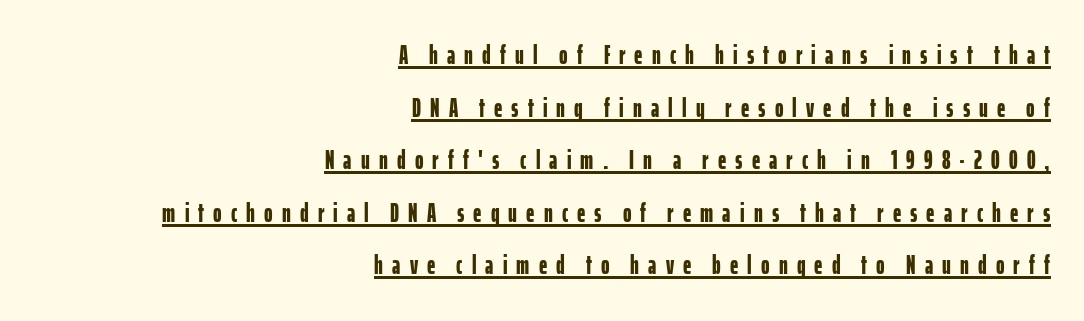
The image shows 26 px bold type, upright; set right-aligned, loose line spacing (2.02x), unusually wide letter spacing (+0.35 em), underlined.
